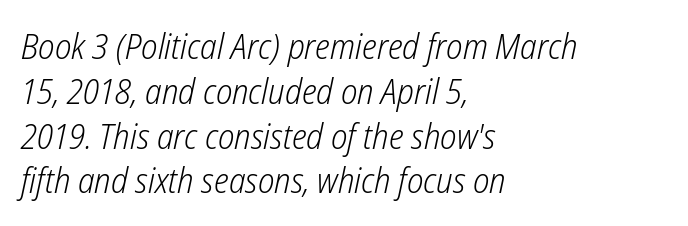
The image shows 35 px light, condensed type, italic (leaning right); set left-aligned, normal line spacing (1.28x), normal letter spacing, not underlined; low stroke contrast and a medium x-height.
